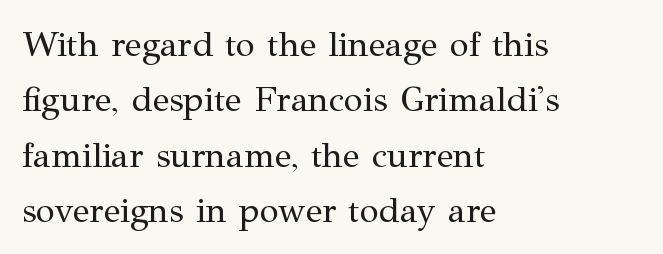
The image shows 35 px regular-weight serif type, upright; set left-aligned, normal line spacing (1.58x), normal letter spacing, not underlined; medium stroke contrast and a medium x-height.
